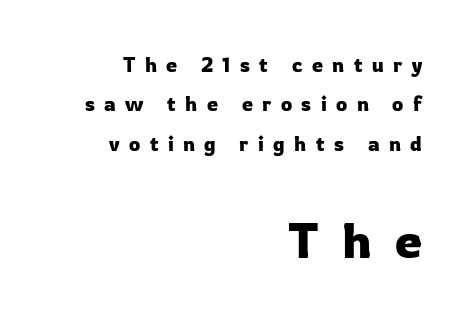
Size contrast runs from small at the top to large at the bottom. Caption: expanded tracking, letters set apart. Right-aligned paragraph, ragged on the left. Each letter's strokes conclude bluntly, with no projecting serifs. Characters remain perfectly vertical along every line. Varying glyph widths throughout — classic text-font behaviour.
